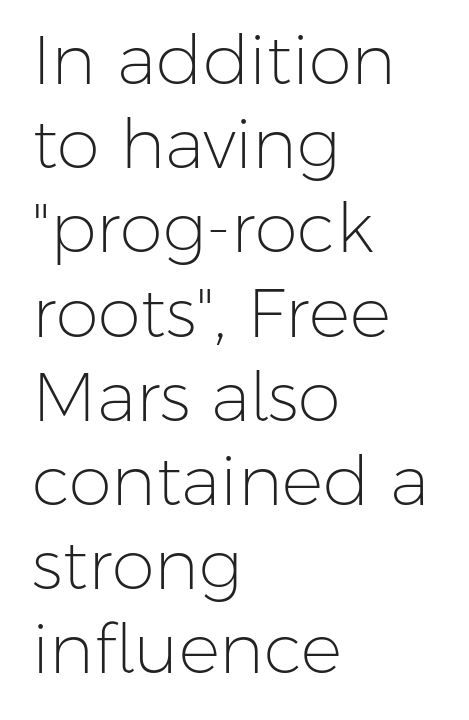
The image shows 69 px light sans-serif type, upright; set left-aligned, line spacing 1.22x, normal letter spacing, not underlined; low stroke contrast and a medium x-height.
